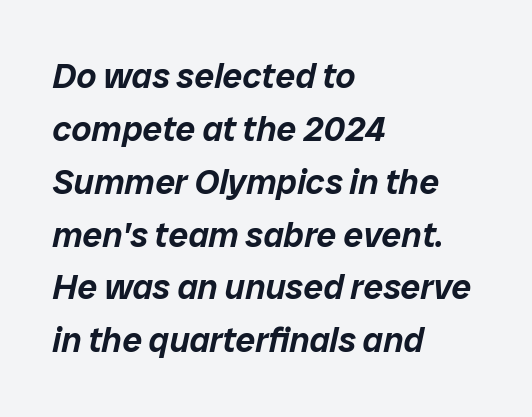
{"italic": "yes", "lean": "right", "slant_degrees": 12, "width": "normal", "stroke_contrast": "low", "x_height": "medium", "monospaced": "no", "underline": "no", "align": "left", "line_spacing": "normal", "line_spacing_ratio": 1.51, "letter_spacing": "normal", "letter_spacing_em": 0.0, "glyph_px": 35}
